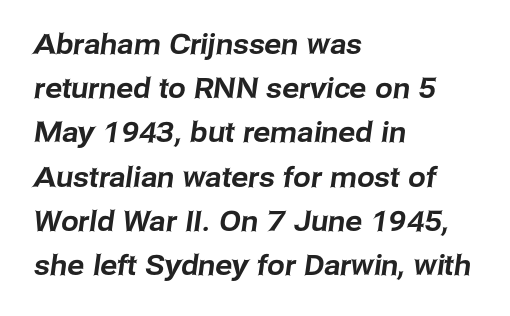
{"serif": "no", "width": "normal", "stroke_contrast": "low", "x_height": "medium", "monospaced": "no", "underline": "no", "align": "left", "line_spacing": "normal", "line_spacing_ratio": 1.58, "letter_spacing": "normal", "letter_spacing_em": 0.0, "glyph_px": 28}
